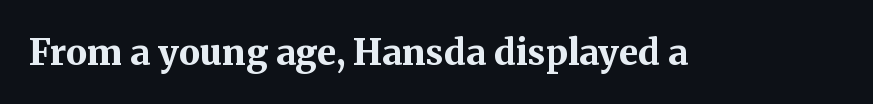
{"serif": "yes", "italic": "no", "bold": "yes", "weight": "bold", "width": "normal", "stroke_contrast": "medium", "x_height": "medium", "monospaced": "no", "underline": "no", "letter_spacing": "normal", "letter_spacing_em": 0.0, "glyph_px": 36}
